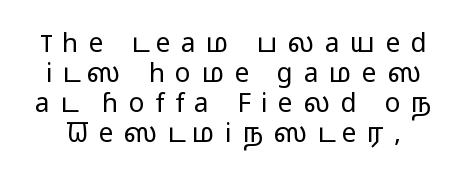
Q: Is the text bold? A: No.
Q: Is the text italic (slanted)? A: No, it is upright.
Q: Is the text underlined? A: No.
Q: Is the spacing between letters normal or unusually wide? A: Unusually wide.
